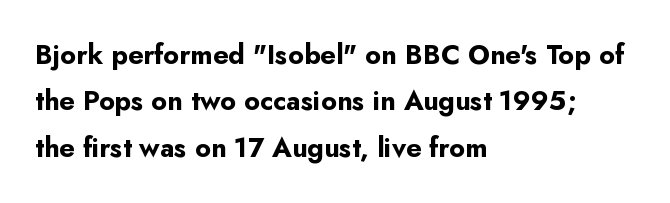
The glyphs are unaccompanied by any horizontal stroke below them. These lines carry a lot of weight — the face is fully bold. The line texture is even and compact thanks to regular tracking. Italic? Not at all — the glyphs are vertical. Left-aligned paragraph, ragged on the right.
